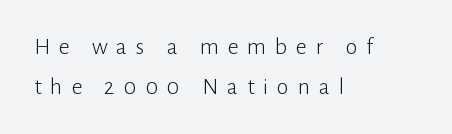
Glyph-to-glyph distance is far greater than everyday printed text. Is this a heavy cut? Hardly; it is regular or lighter. The letters stand straight up with perfectly vertical stems. Unmarked baselines from the first word to the last. Each new line begins a customary step beneath the previous one.
